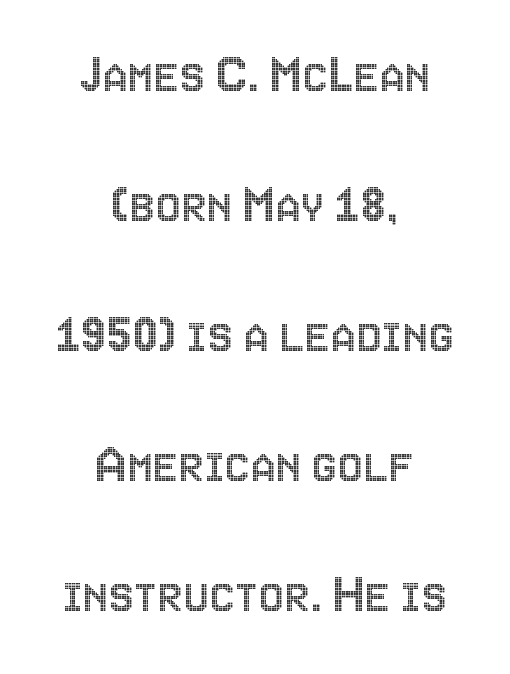
{"italic": "no", "width": "condensed", "x_height": "large", "monospaced": "no", "underline": "no", "align": "center", "line_spacing": "loose", "line_spacing_ratio": 2.28, "letter_spacing": "normal", "letter_spacing_em": 0.0, "glyph_px": 57}
